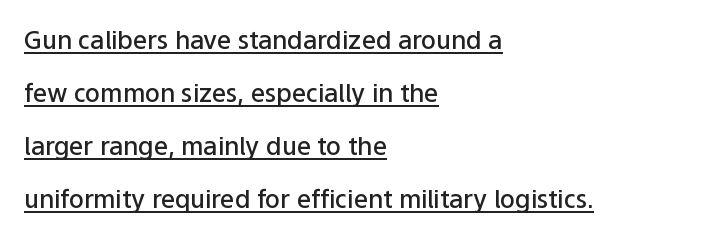
Q: Is the text bold? A: Semi-bold.
Q: Is the text italic (slanted)? A: No, it is upright.
Q: Is the text underlined? A: Yes.
Q: How is the paragraph aligned? A: Left-aligned.
Q: Is the spacing between letters normal or unusually wide? A: Normal.
Q: Is the spacing between lines tight, normal or loose? A: Loose.
